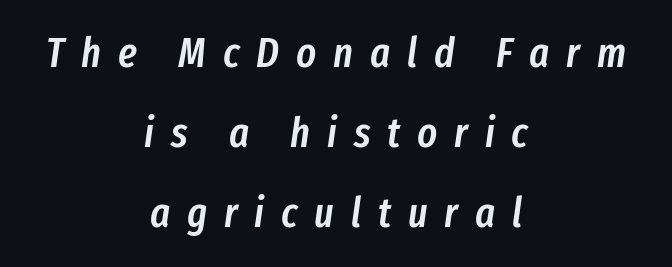
The image shows 42 px semibold, condensed type, italic (leaning right); set centered, loose line spacing (1.91x), unusually wide letter spacing (+0.4 em), not underlined; low stroke contrast and a medium x-height.
